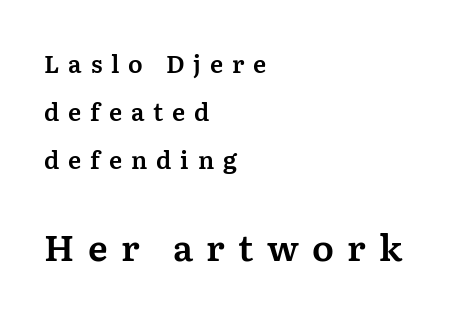
Q: Is the text italic (slanted)? A: No, it is upright.
Q: Is the typeface a serif or a sans-serif typeface? A: Serif.
Q: Is the text underlined? A: No.
Q: How is the paragraph aligned? A: Left-aligned.
Q: Is the spacing between letters normal or unusually wide? A: Unusually wide.
Q: Is the spacing between lines tight, normal or loose? A: Loose.
Q: Which block of text is set in a larger size, the first (top) or the second (bottom)? A: The second (bottom) one.
Q: Width (condensed, normal, or wide)? A: Normal.
Q: Stroke contrast? A: Medium.
Q: x-height? A: Medium.
Q: Monospaced? A: No.
